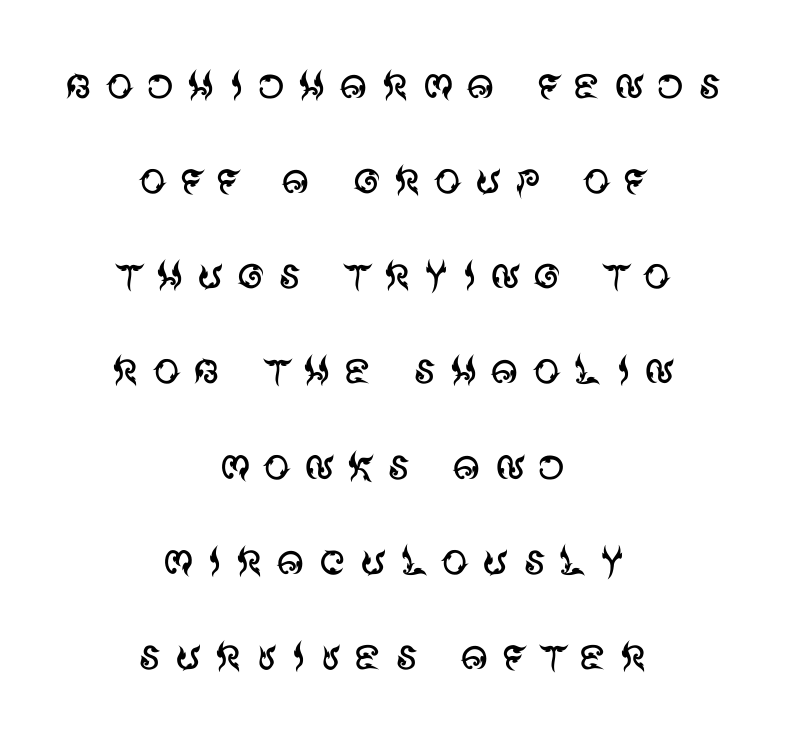
Q: Is the text bold? A: No.
Q: Is the text italic (slanted)? A: No, it is upright.
Q: Is the typeface a serif or a sans-serif typeface? A: Sans-serif.
Q: Is the text underlined? A: No.
Q: How is the paragraph aligned? A: Centered.
Q: Is the spacing between letters normal or unusually wide? A: Unusually wide.
Q: Width (condensed, normal, or wide)? A: Normal.
Q: Stroke contrast? A: Medium.
Q: x-height? A: Large.
Q: Monospaced? A: No.
